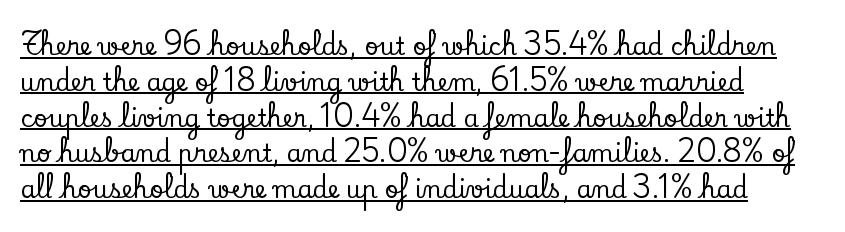
The image shows 24 px text type, upright; set left-aligned, normal line spacing (1.49x), normal letter spacing, underlined.
